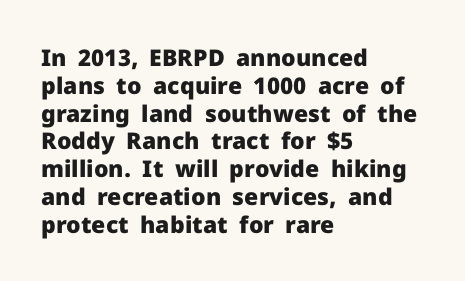
Q: Is the text bold? A: Yes.
Q: Is the text italic (slanted)? A: No, it is upright.
Q: Is the text underlined? A: No.
Q: How is the paragraph aligned? A: Left-aligned.
Q: Is the spacing between letters normal or unusually wide? A: Normal.
